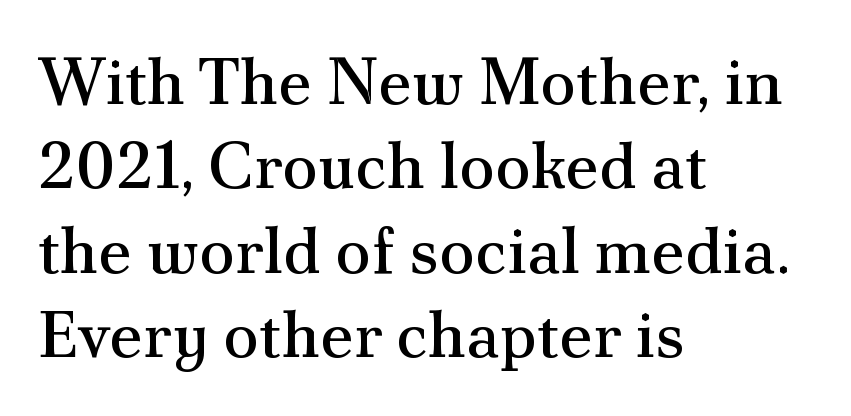
{"serif": "yes", "italic": "no", "bold": "no", "weight": "regular", "width": "normal", "stroke_contrast": "medium", "x_height": "small", "monospaced": "no", "underline": "no", "align": "left", "line_spacing": "normal", "line_spacing_ratio": 1.28, "letter_spacing": "normal", "letter_spacing_em": 0.0, "glyph_px": 66}
